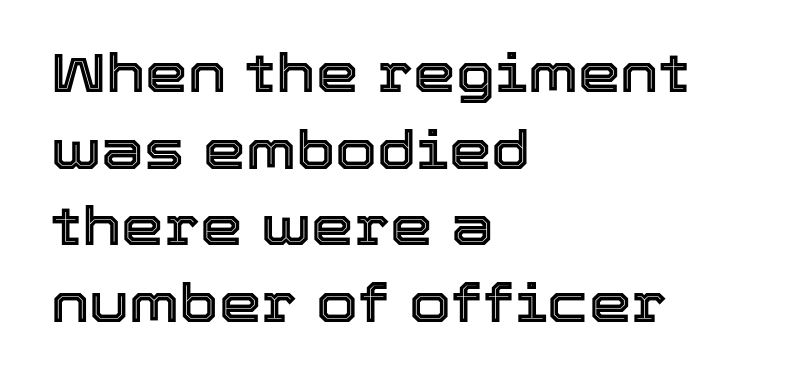
Caption: standard tracking, unaltered. What's the leading like? Ordinary, nothing unusual. Where is the straight margin? On the left. You could not count columns in this text — the font is proportionally spaced. Rule under the text: the space is simply empty.
